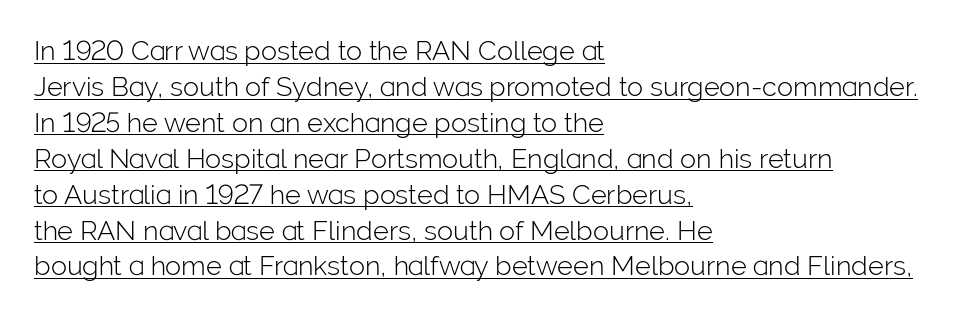
The image shows 27 px text type, upright; set left-aligned, normal line spacing (1.33x), normal letter spacing, underlined.
